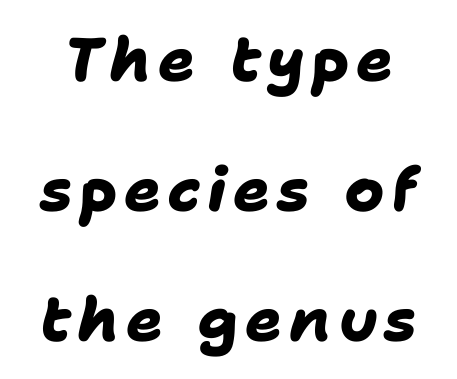
The image shows 61 px heavy sans-serif type; set loose line spacing (2.13x), not underlined; low stroke contrast and a medium x-height.
